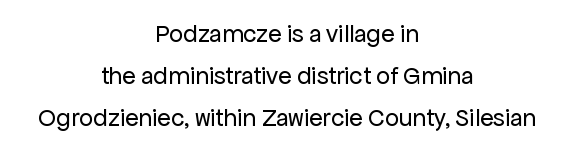
{"italic": "no", "bold": "no", "underline": "no", "align": "center", "line_spacing": "normal", "line_spacing_ratio": 1.69, "letter_spacing": "normal", "letter_spacing_em": 0.0, "glyph_px": 25}
